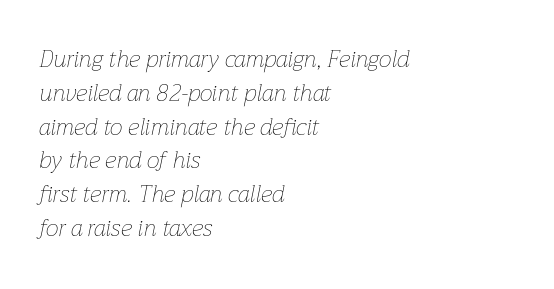
Q: Is the text bold? A: No.
Q: Is the text italic (slanted)? A: Yes, it leans right by about 12 degrees.
Q: Is the text underlined? A: No.
Q: How is the paragraph aligned? A: Left-aligned.
Q: Is the spacing between letters normal or unusually wide? A: Normal.
Q: Is the spacing between lines tight, normal or loose? A: Normal.
